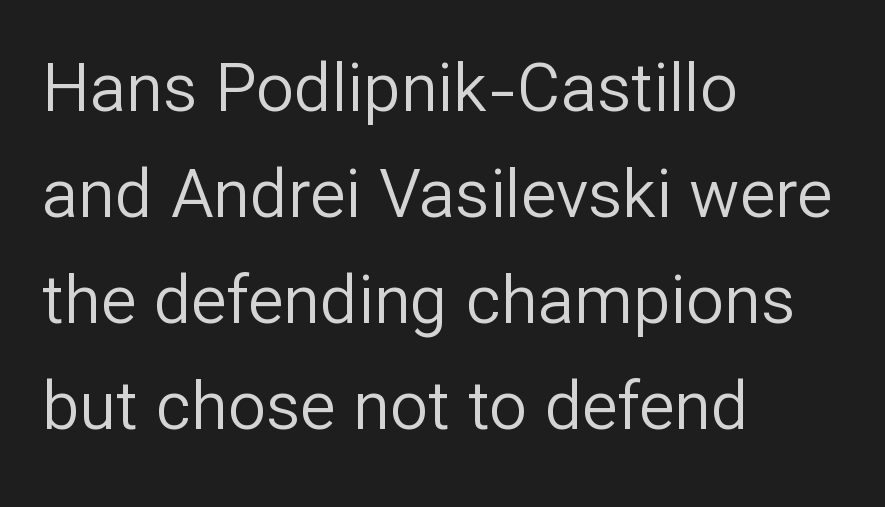
Q: Is the text bold? A: No.
Q: Is the text italic (slanted)? A: No, it is upright.
Q: Is the typeface a serif or a sans-serif typeface? A: Sans-serif.
Q: Is the text underlined? A: No.
Q: How is the paragraph aligned? A: Left-aligned.
Q: Is the spacing between letters normal or unusually wide? A: Normal.
Q: Is the spacing between lines tight, normal or loose? A: Normal.
Q: Width (condensed, normal, or wide)? A: Normal.
Q: Stroke contrast? A: Low.
Q: x-height? A: Medium.
Q: Monospaced? A: No.
